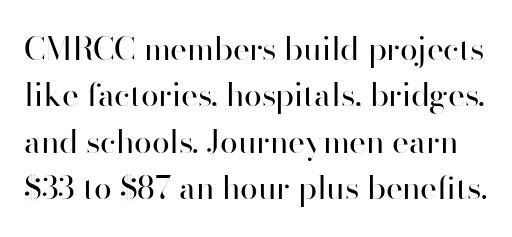
{"serif": "no", "italic": "no", "bold": "no", "weight": "regular", "width": "normal", "stroke_contrast": "high", "x_height": "small", "monospaced": "no", "underline": "no", "line_spacing": "normal", "line_spacing_ratio": 1.45, "letter_spacing": "normal", "letter_spacing_em": 0.0, "glyph_px": 32}
